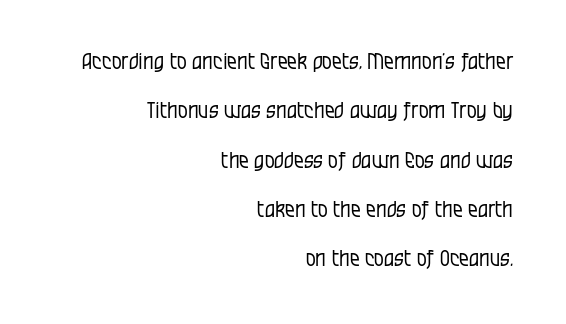
{"italic": "no", "bold": "no", "underline": "no", "align": "right", "line_spacing": "loose", "line_spacing_ratio": 2.24, "letter_spacing": "normal", "letter_spacing_em": 0.0, "glyph_px": 22}
